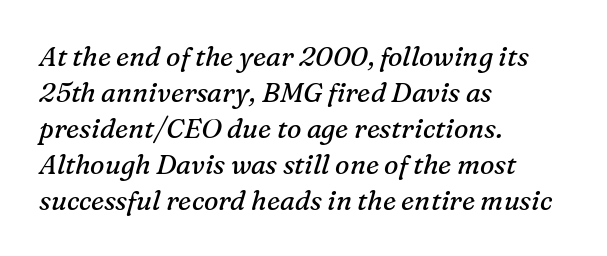
The glyphs are unaccompanied by any horizontal stroke below them. Line spacing here is normal. This reads as an unemphasized weight, regular at the heaviest. Notice how the passage keeps a crisp vertical edge on the left only. Short note: letters normally spaced. Emphasis-style slanted type is in use.
